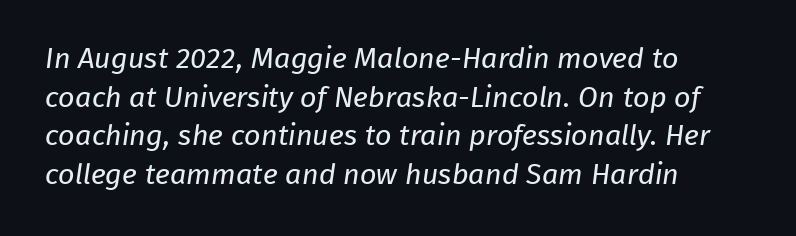
The image shows 29 px regular-weight sans-serif type; set left-aligned, normal line spacing (1.33x), normal letter spacing, not underlined; low stroke contrast and a medium x-height.
